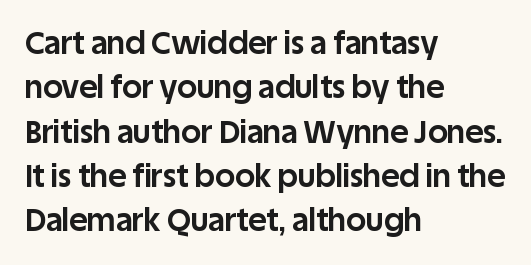
Students, note that the glyphs here touch the page at normal intervals. Descenders hang freely into open space. Alignment: flush left. Note the varied advance widths — an 'i' is clearly narrower than an 'm'.
